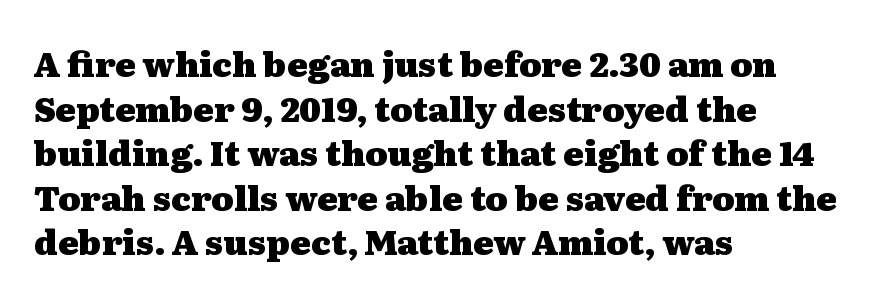
Q: Is the text bold? A: Yes.
Q: Is the text italic (slanted)? A: No, it is upright.
Q: Is the typeface a serif or a sans-serif typeface? A: Serif.
Q: Is the text underlined? A: No.
Q: How is the paragraph aligned? A: Left-aligned.
Q: Is the spacing between letters normal or unusually wide? A: Normal.
Q: Is the spacing between lines tight, normal or loose? A: Normal.
Q: Width (condensed, normal, or wide)? A: Wide.
Q: Stroke contrast? A: Medium.
Q: x-height? A: Medium.
Q: Monospaced? A: No.
